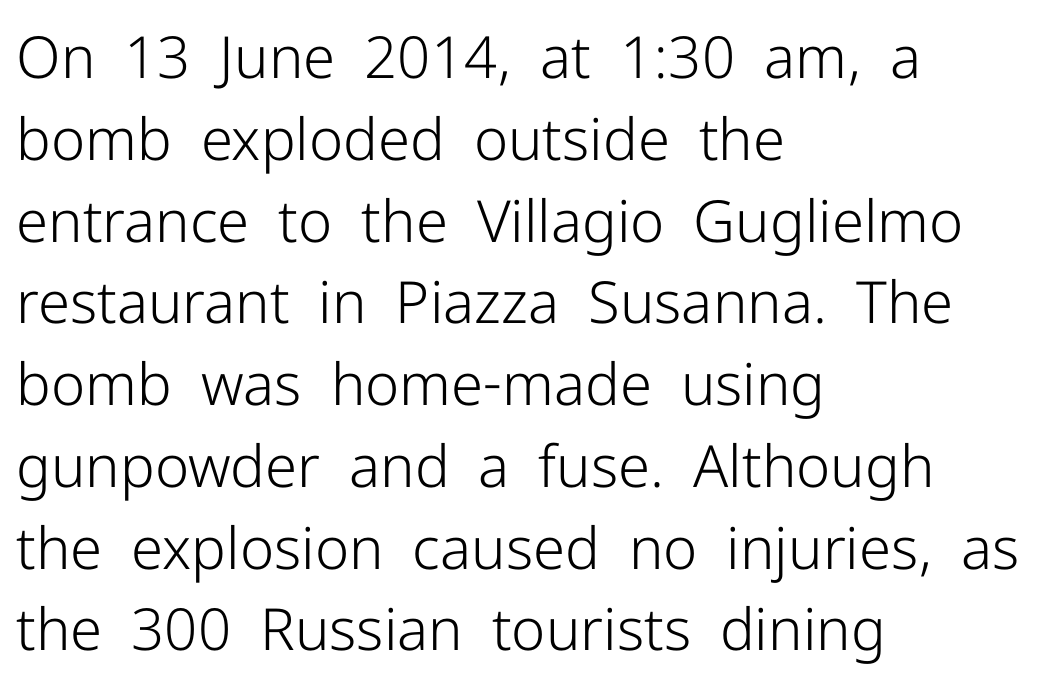
The image shows 58 px light sans-serif type, upright; set left-aligned, normal line spacing (1.41x), normal letter spacing, not underlined; low stroke contrast and a medium x-height.
